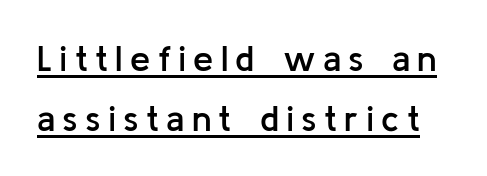
Q: Is the text bold? A: Semi-bold.
Q: Is the text italic (slanted)? A: No, it is upright.
Q: Is the typeface a serif or a sans-serif typeface? A: Sans-serif.
Q: Is the text underlined? A: Yes.
Q: Is the spacing between letters normal or unusually wide? A: Unusually wide.
Q: Is the spacing between lines tight, normal or loose? A: Normal.
Q: Width (condensed, normal, or wide)? A: Normal.
Q: Stroke contrast? A: Low.
Q: x-height? A: Medium.
Q: Monospaced? A: No.
